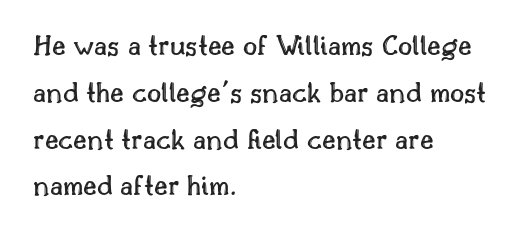
The image shows 31 px text type, upright; set left-aligned, normal line spacing (1.51x), normal letter spacing, not underlined; a small x-height.
